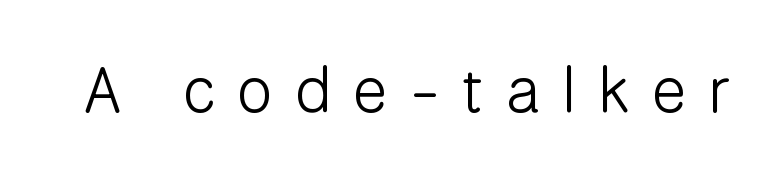
The image shows 64 px light sans-serif type, upright; set unusually wide letter spacing (+0.35 em), not underlined; low stroke contrast and a medium x-height.
